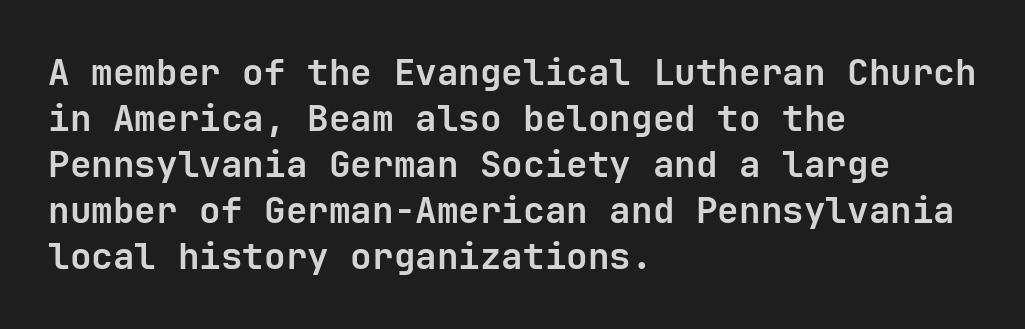
The image shows 36 px bold sans-serif type, upright, monospaced; set left-aligned, normal line spacing (1.28x), normal letter spacing, not underlined; low stroke contrast and a medium x-height.
